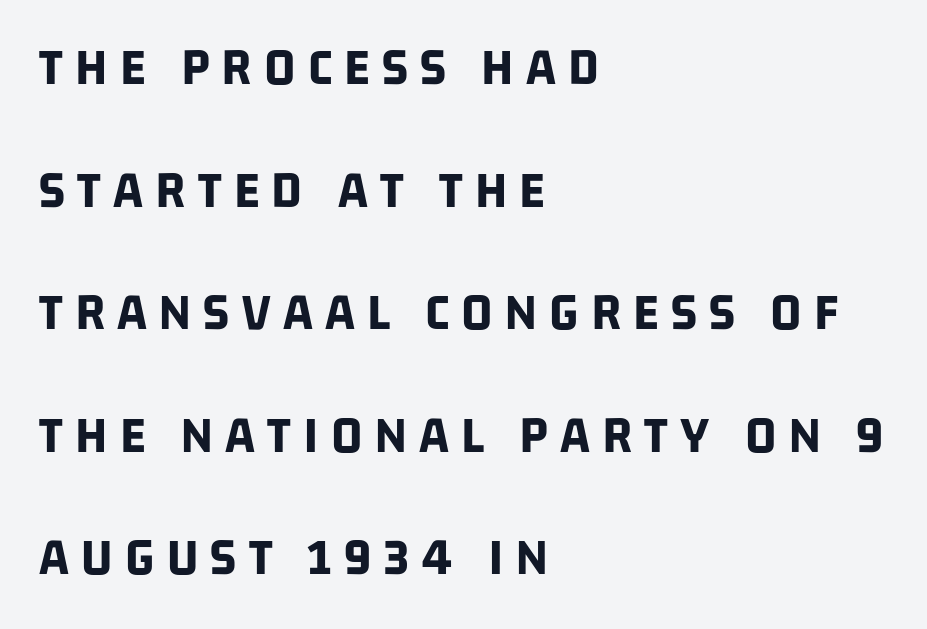
The image shows 54 px bold, condensed sans-serif type; set left-aligned, loose line spacing (2.27x), unusually wide letter spacing (+0.23 em), not underlined; low stroke contrast and a large x-height.
